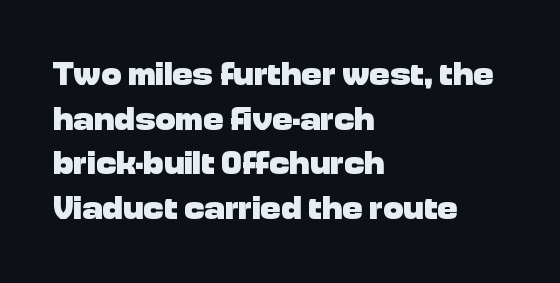
Q: Is the text bold? A: Yes.
Q: Is the text italic (slanted)? A: No, it is upright.
Q: Is the typeface a serif or a sans-serif typeface? A: Sans-serif.
Q: Is the text underlined? A: No.
Q: How is the paragraph aligned? A: Left-aligned.
Q: Is the spacing between letters normal or unusually wide? A: Normal.
Q: Is the spacing between lines tight, normal or loose? A: Normal.
Q: Width (condensed, normal, or wide)? A: Normal.
Q: Stroke contrast? A: Low.
Q: x-height? A: Medium.
Q: Monospaced? A: No.
